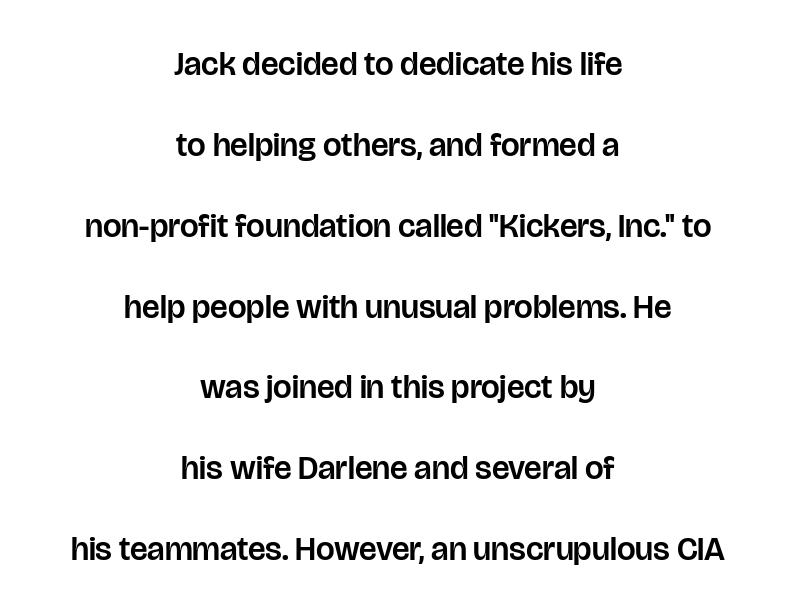
{"serif": "no", "italic": "no", "width": "normal", "stroke_contrast": "low", "x_height": "large", "monospaced": "no", "underline": "no", "align": "center", "line_spacing": "loose", "line_spacing_ratio": 2.45, "letter_spacing": "normal", "letter_spacing_em": 0.0, "glyph_px": 33}
